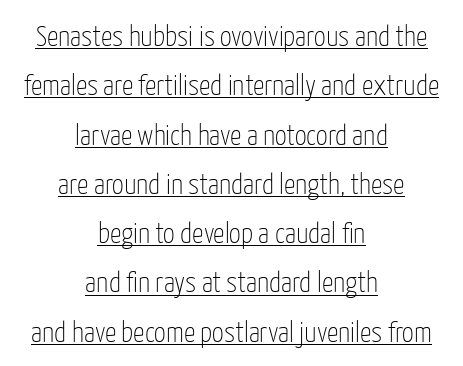
Q: Is the text bold? A: No.
Q: Is the text italic (slanted)? A: No, it is upright.
Q: Is the typeface a serif or a sans-serif typeface? A: Sans-serif.
Q: Is the text underlined? A: Yes.
Q: How is the paragraph aligned? A: Centered.
Q: Is the spacing between letters normal or unusually wide? A: Normal.
Q: Is the spacing between lines tight, normal or loose? A: Normal.
Q: Width (condensed, normal, or wide)? A: Condensed.
Q: Stroke contrast? A: Low.
Q: x-height? A: Medium.
Q: Monospaced? A: No.
